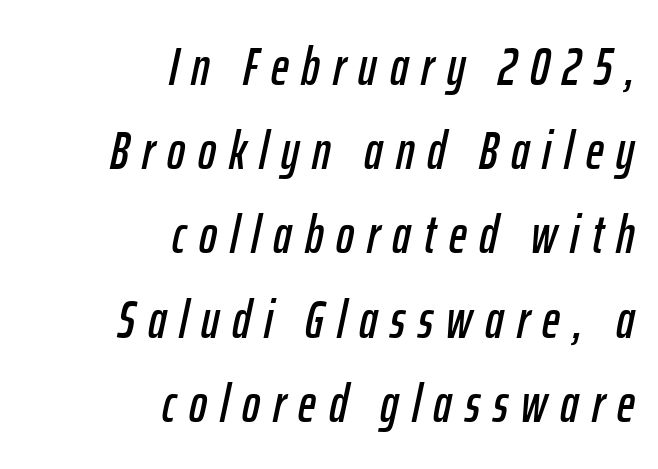
Compared with typical body copy, the letter spacing here is much looser. The lines in this sample share a right terminus and differ only in where they begin. The passage shown stacks its lines at a standard gap. The letters advance in unequal steps, a hallmark of proportional type. Nobody drew a line under any word here.
